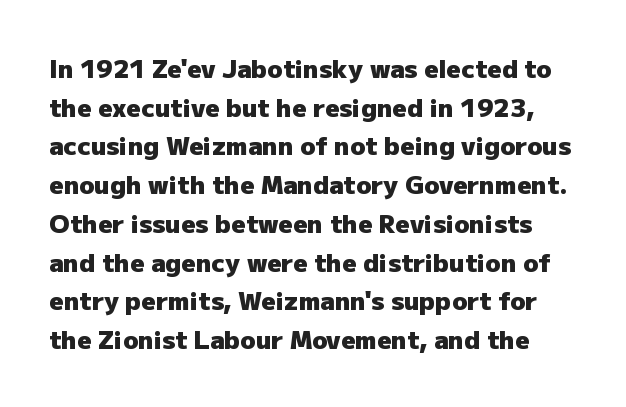
The image shows 25 px bold type, upright; set normal line spacing (1.55x), normal letter spacing, not underlined.
